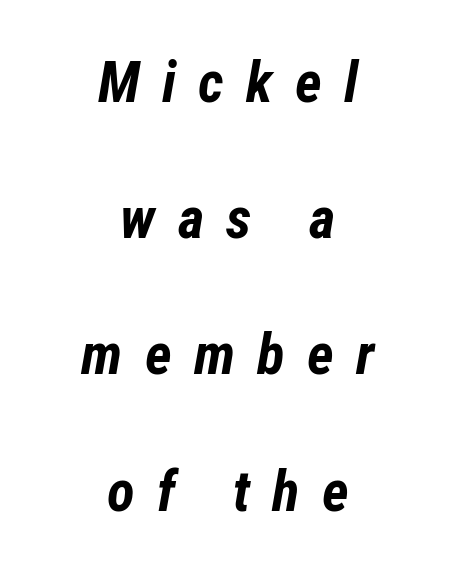
{"italic": "yes", "lean": "right", "slant_degrees": 12, "bold": "yes", "weight": "bold", "width": "condensed", "stroke_contrast": "low", "x_height": "medium", "monospaced": "no", "underline": "no", "align": "center", "line_spacing": "loose", "line_spacing_ratio": 2.39, "letter_spacing": "wide", "letter_spacing_em": 0.39, "glyph_px": 57}
